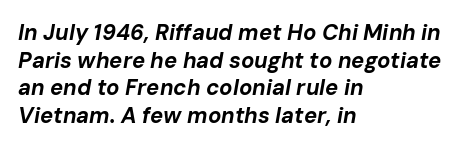
Q: Is the text bold? A: Yes.
Q: Is the text italic (slanted)? A: Yes, it leans right by about 10 degrees.
Q: Is the text underlined? A: No.
Q: How is the paragraph aligned? A: Left-aligned.
Q: Is the spacing between letters normal or unusually wide? A: Normal.
Q: Is the spacing between lines tight, normal or loose? A: Normal.
